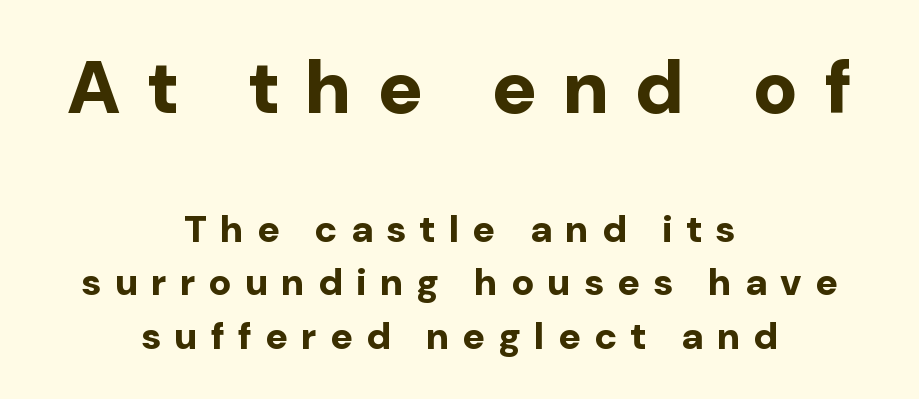
If you measured baseline to baseline, you'd find a middling distance. The passage shown begins with its larger block and ends with its smaller one. Caption: expanded tracking, letters set apart. The font family rendered here belongs to the sans-serif group. The letters stand upright; this is a roman face. Character widths vary here, with narrow letters taking less room than wide ones.
